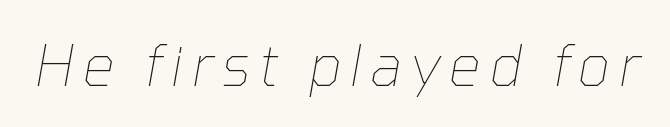
{"italic": "yes", "lean": "right", "slant_degrees": 10, "bold": "no", "weight": "thin", "width": "normal", "stroke_contrast": "low", "x_height": "medium", "monospaced": "no", "underline": "no", "glyph_px": 57}
